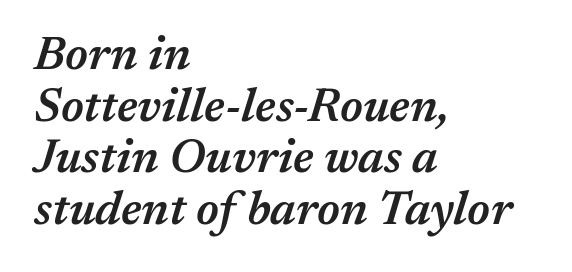
Q: Is the text bold? A: Semi-bold.
Q: Is the text italic (slanted)? A: Yes, it leans right by about 17 degrees.
Q: Is the text underlined? A: No.
Q: How is the paragraph aligned? A: Left-aligned.
Q: Is the spacing between letters normal or unusually wide? A: Normal.
Q: Is the spacing between lines tight, normal or loose? A: Tight.
Q: Width (condensed, normal, or wide)? A: Normal.
Q: Stroke contrast? A: Medium.
Q: x-height? A: Medium.
Q: Monospaced? A: No.
